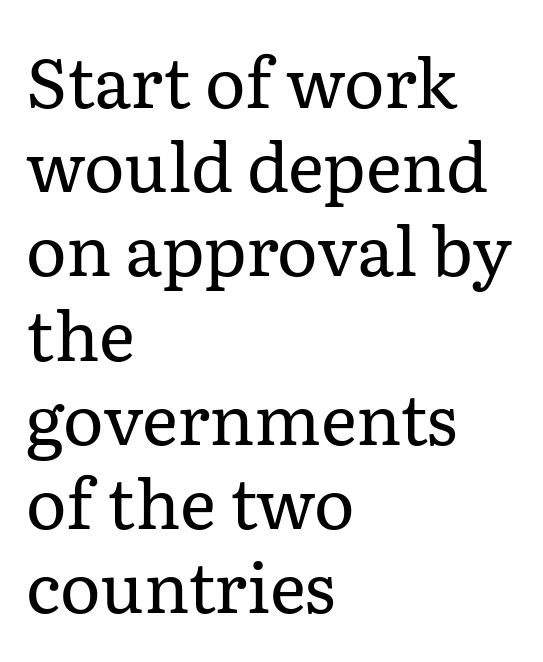
The image shows 69 px regular-weight serif type, upright; set left-aligned, line spacing 1.22x, normal letter spacing, not underlined; low stroke contrast and a medium x-height.
